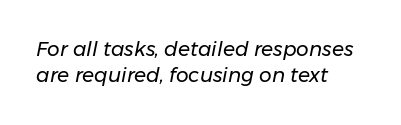
The image shows 20 px text type, italic (leaning right); set left-aligned, normal line spacing (1.31x), normal letter spacing, not underlined.
